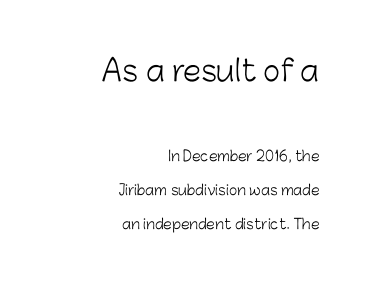
The image shows 29 px light sans-serif type, upright; set right-aligned, loose line spacing (2.46x), normal letter spacing, not underlined; the first (top) block is 2.07x larger; low stroke contrast and a medium x-height.
